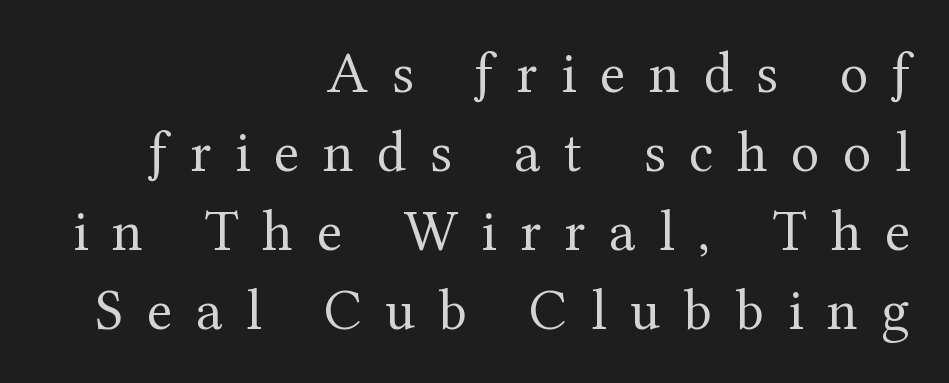
The image shows 59 px regular-weight serif type, upright; set right-aligned, normal line spacing (1.34x), unusually wide letter spacing (+0.4 em), not underlined; medium stroke contrast and a medium x-height.
